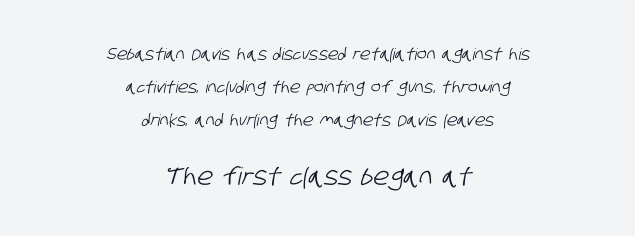
{"underline": "no", "align": "center", "line_spacing": "loose", "line_spacing_ratio": 2.06, "letter_spacing": "normal", "letter_spacing_em": 0.0, "larger_block": "second", "size_ratio": 1.5, "glyph_px": 24}
